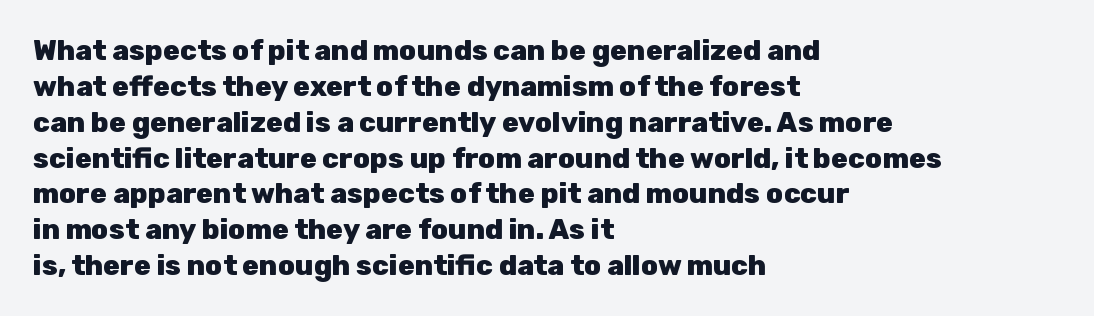
The image shows 28 px heavy sans-serif type, upright; set left-aligned, normal line spacing (1.28x), normal letter spacing, not underlined; low stroke contrast and a medium x-height.
